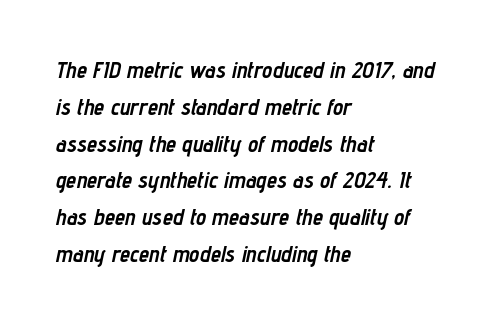
{"italic": "yes", "lean": "right", "slant_degrees": 12, "bold": "yes", "underline": "no", "align": "left", "line_spacing": "normal", "line_spacing_ratio": 1.6, "letter_spacing": "normal", "letter_spacing_em": 0.0, "glyph_px": 23}
